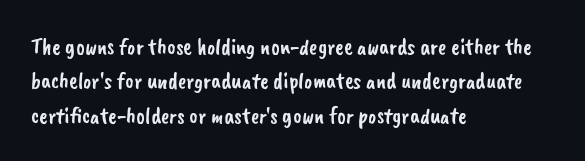
Q: Is the text underlined? A: No.
Q: How is the paragraph aligned? A: Left-aligned.
Q: Is the spacing between letters normal or unusually wide? A: Normal.
Q: Is the spacing between lines tight, normal or loose? A: Normal.
